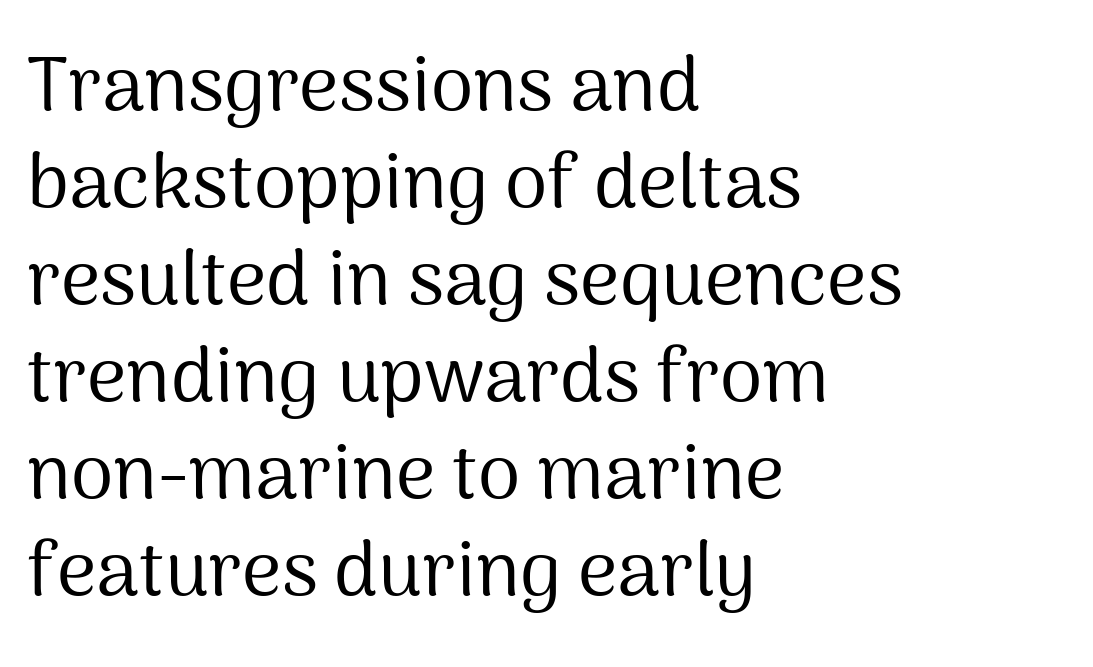
Q: Is the text bold? A: No.
Q: Is the text italic (slanted)? A: No, it is upright.
Q: Is the typeface a serif or a sans-serif typeface? A: Sans-serif.
Q: Is the text underlined? A: No.
Q: How is the paragraph aligned? A: Left-aligned.
Q: Is the spacing between letters normal or unusually wide? A: Normal.
Q: Is the spacing between lines tight, normal or loose? A: Normal.
Q: Width (condensed, normal, or wide)? A: Normal.
Q: Stroke contrast? A: Medium.
Q: x-height? A: Medium.
Q: Monospaced? A: No.
